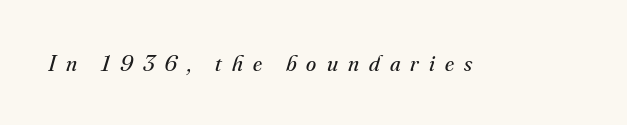
{"italic": "yes", "lean": "right", "slant_degrees": 16, "bold": "no", "underline": "no", "letter_spacing": "wide", "letter_spacing_em": 0.44, "glyph_px": 23}
